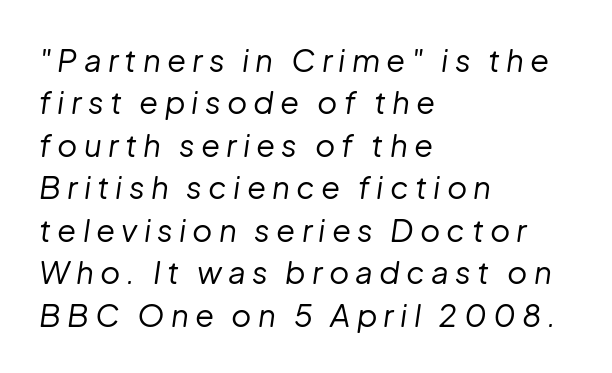
The glyphs look as if they've been sheared to an angle. Here the glyphs are tracked loosely, breaking word shapes into spaced letters. The block of text has a typical density, with ordinary space between rows. A bare baseline throughout the passage. No heavy texture on the line: the type isn't bold. Notice how the passage keeps a crisp vertical edge on the left only.
